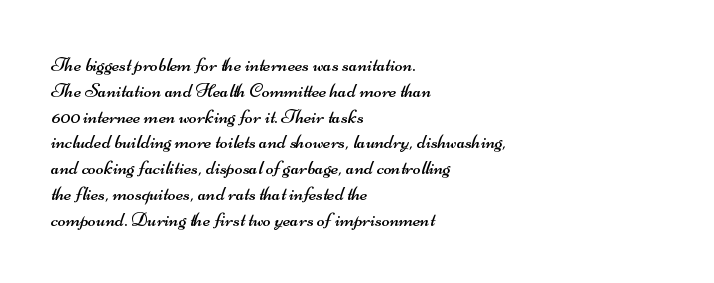
{"bold": "no", "underline": "no", "align": "left", "line_spacing_ratio": 1.23, "letter_spacing": "normal", "letter_spacing_em": 0.0, "glyph_px": 21}
